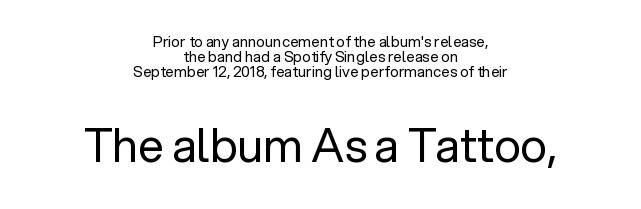
{"serif": "no", "italic": "no", "bold": "no", "weight": "regular", "width": "normal", "stroke_contrast": "low", "x_height": "medium", "monospaced": "no", "underline": "no", "align": "center", "line_spacing": "tight", "line_spacing_ratio": 0.99, "letter_spacing": "normal", "letter_spacing_em": 0.0, "larger_block": "second", "size_ratio": 3.07, "glyph_px": 46}
